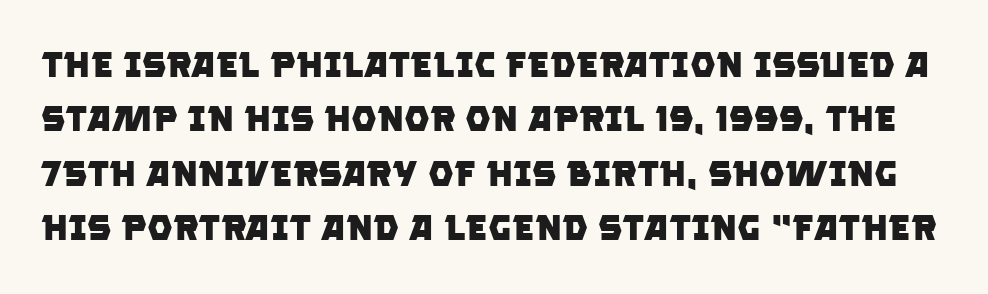
Q: Is the text bold? A: Yes.
Q: Is the typeface a serif or a sans-serif typeface? A: Sans-serif.
Q: Is the text underlined? A: No.
Q: Is the spacing between letters normal or unusually wide? A: Normal.
Q: Is the spacing between lines tight, normal or loose? A: Normal.
Q: Width (condensed, normal, or wide)? A: Normal.
Q: Stroke contrast? A: Low.
Q: x-height? A: Large.
Q: Monospaced? A: No.
